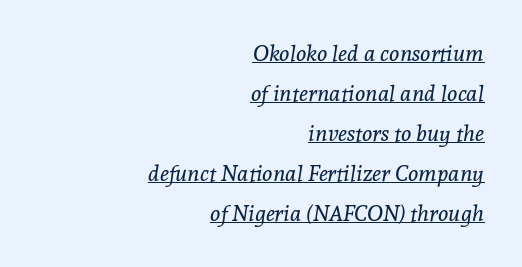
The image shows 22 px text type, italic (leaning right); set right-aligned, line spacing 1.82x, normal letter spacing, underlined.
